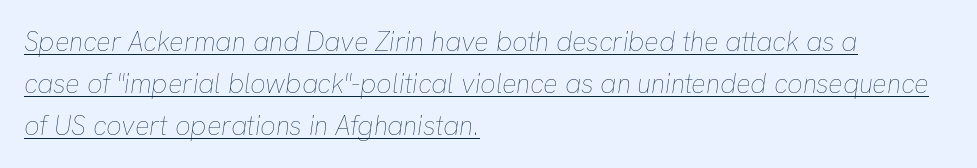
The image shows 27 px text type, italic (leaning right); set left-aligned, normal line spacing (1.55x), normal letter spacing, underlined.
